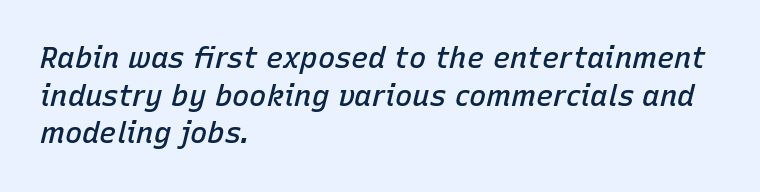
The image shows 29 px semibold type, italic (leaning right); set left-aligned, normal line spacing (1.3x), normal letter spacing, not underlined; low stroke contrast and a medium x-height.
